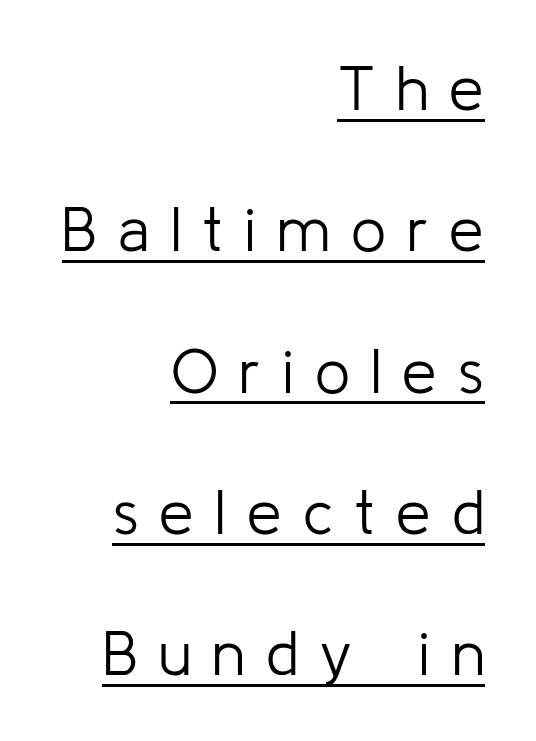
The rag falls on the left side of this text block. Line spacing here is loose. The type sits square on the baseline with zero lean. The rendered words wear a rule along their underside. Tracking here is generous; glyphs stand well apart from one another.
